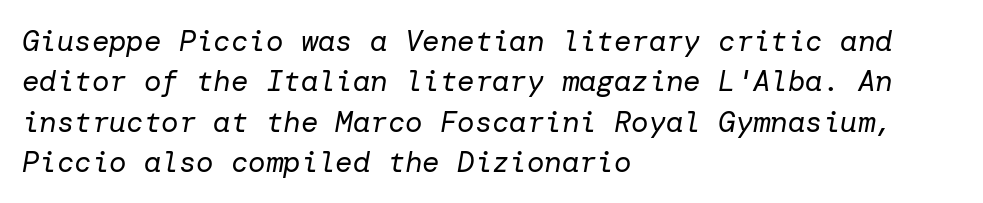
The image shows 29 px regular-weight type, italic (leaning right); set left-aligned, normal line spacing (1.39x), normal letter spacing, not underlined; low stroke contrast and a medium x-height.
